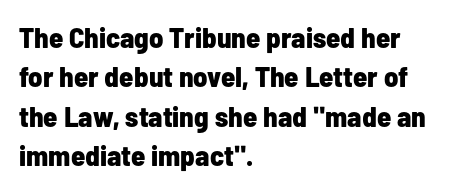
The image shows 29 px bold, condensed sans-serif type, upright; set left-aligned, normal line spacing (1.36x), normal letter spacing, not underlined; low stroke contrast and a medium x-height.
